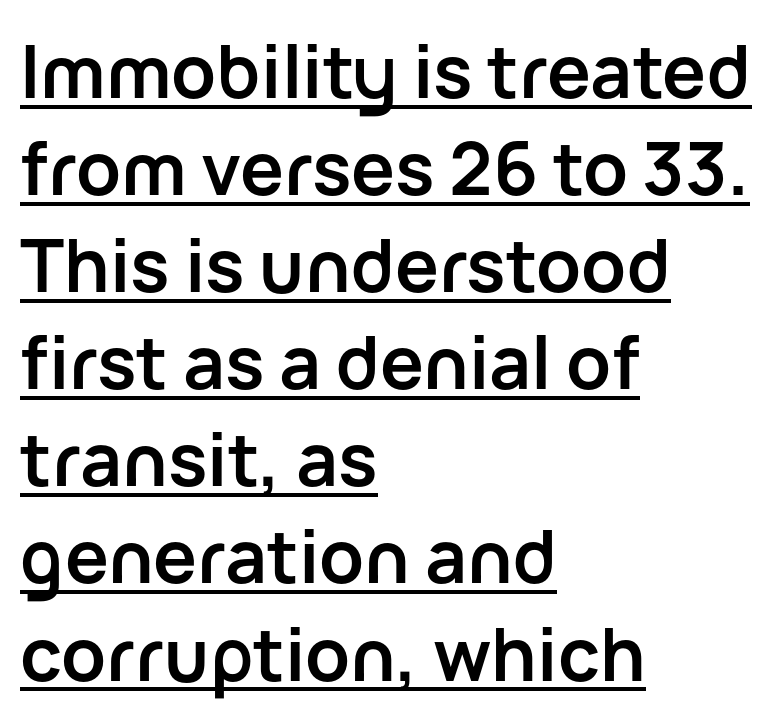
A typesetter would mark this as roman, not italic. This block has exactly the height ordinary leading produces. The rendering uses a bold face; every stroke is thick and dark. Observe the ordinary spacing: letters are neighbours, not strangers.
